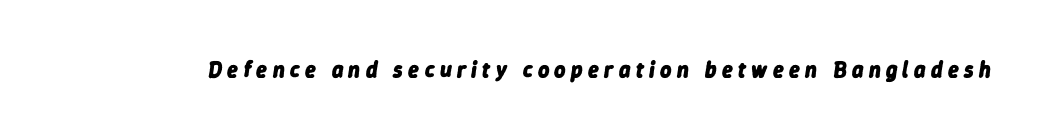
{"italic": "yes", "lean": "right", "slant_degrees": 9, "bold": "yes", "underline": "no", "letter_spacing": "wide", "letter_spacing_em": 0.24, "glyph_px": 22}
